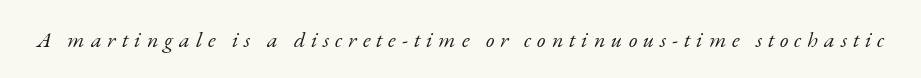
Q: Is the text bold? A: No.
Q: Is the text italic (slanted)? A: Yes, it leans right by about 17 degrees.
Q: Is the text underlined? A: No.
Q: Is the spacing between letters normal or unusually wide? A: Unusually wide.
